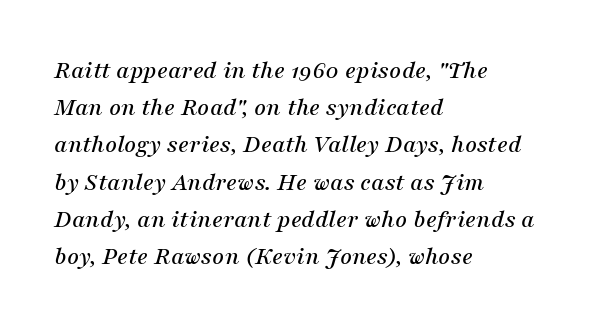
{"italic": "yes", "lean": "right", "slant_degrees": 16, "underline": "no", "align": "left", "line_spacing": "normal", "line_spacing_ratio": 1.43, "letter_spacing": "normal", "letter_spacing_em": 0.0, "glyph_px": 26}
